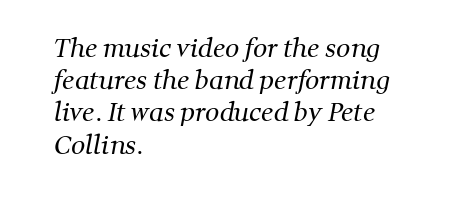
Vertical stems look standard width or narrower in stroke. Plain, unruled lines of type. How would I describe the line gaps? Plain and ordinary. The ragged edge is on the right, which tells us the setting is flush left. The letterforms sit shoulder to shoulder at normal distance.
